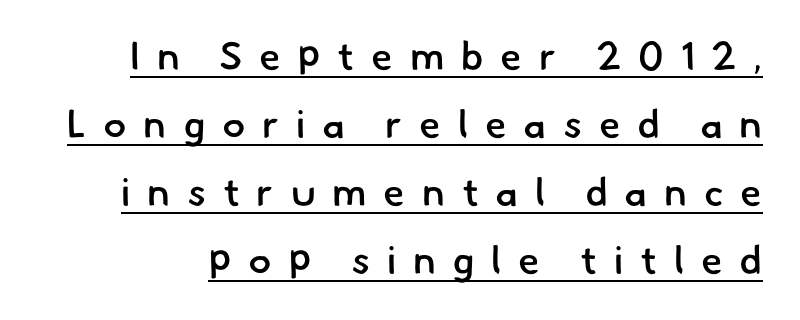
What stands out about the letter spacing? Its width — letters are far apart. Looks like regular typesetting: each glyph gets only the width it needs. Examine the stroke ends and you'll find no serifs. A baseline rule has been typeset under these characters.
